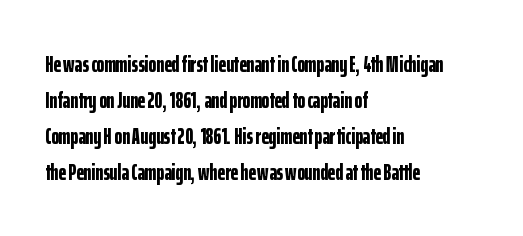
The line-height multiplier appears to be the usual default. Plain, unruled lines of type. The type is set solid horizontally, with unmodified tracking. Horizontal alignment here is leftward, the default for most running prose. Does the weight exceed regular? Yes, all the way to bold.
